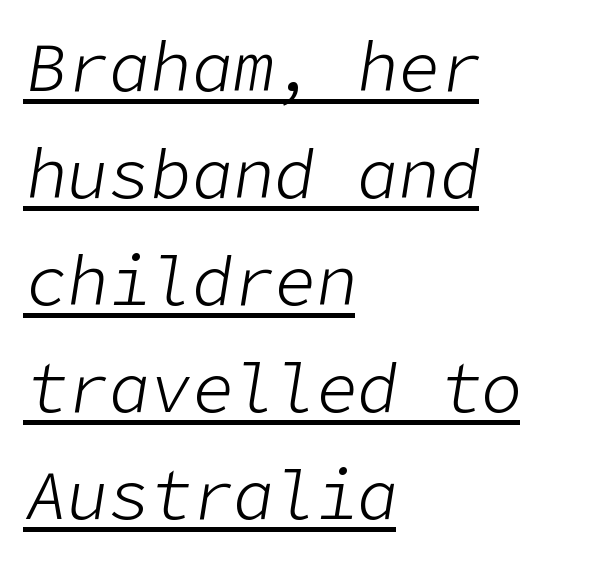
Baseline-to-baseline distance is the conventional proportion of letter height. Leftover space on each line is placed entirely after the last word. Unbolded letterforms with no extra heft. Like a heading marked for emphasis, these lines bear an underscore.
